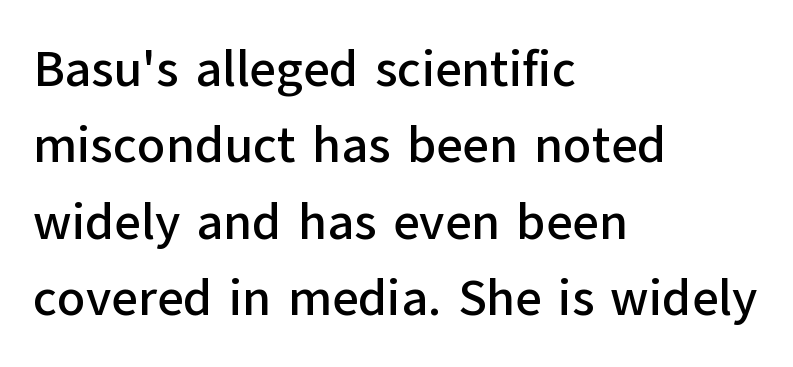
The image shows 51 px sans-serif type, upright; set left-aligned, normal line spacing (1.5x), normal letter spacing, not underlined; low stroke contrast and a medium x-height.
